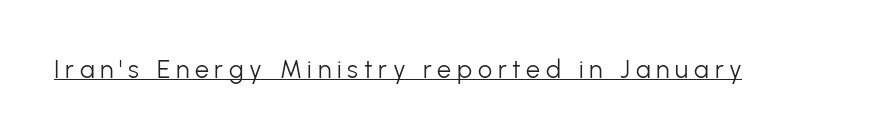
The image shows 25 px text type, upright; set unusually wide letter spacing (+0.23 em), underlined.
